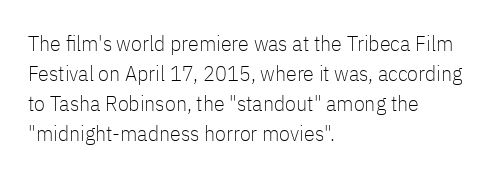
Reading down the column, the eye jumps a familiar distance to each next line. Left-aligned paragraph, ragged on the right. Check under the words: just untouched page. Nope, not italic — everything's standing straight.
